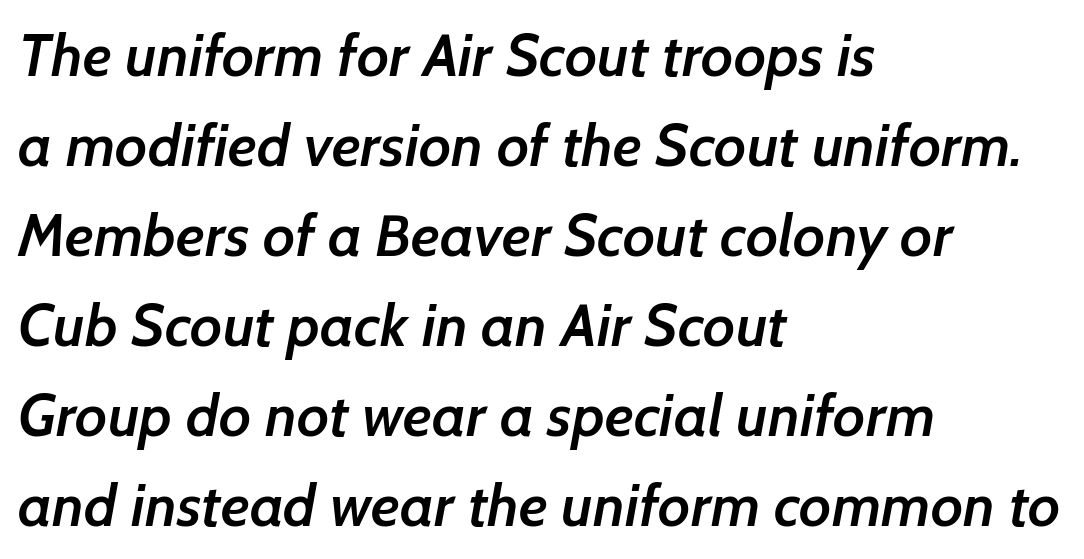
{"serif": "no", "bold": "semi", "weight": "semibold", "width": "normal", "stroke_contrast": "low", "x_height": "medium", "monospaced": "no", "underline": "no", "align": "left", "line_spacing": "normal", "line_spacing_ratio": 1.5, "letter_spacing": "normal", "letter_spacing_em": 0.0, "glyph_px": 60}
